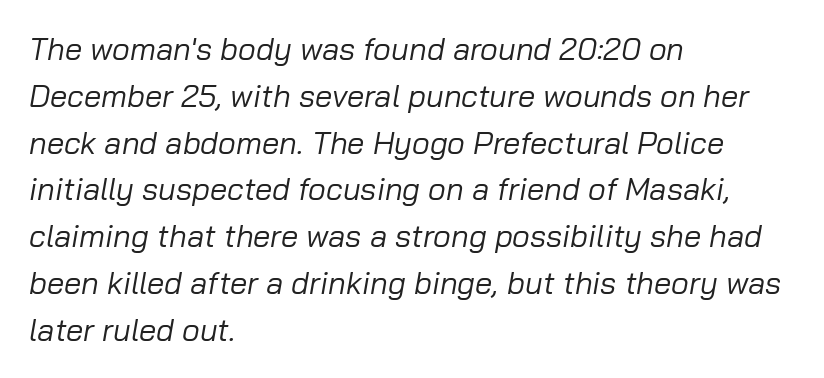
Q: Is the text bold? A: No.
Q: Is the text italic (slanted)? A: Yes, it leans right by about 10 degrees.
Q: Is the text underlined? A: No.
Q: How is the paragraph aligned? A: Left-aligned.
Q: Is the spacing between letters normal or unusually wide? A: Normal.
Q: Is the spacing between lines tight, normal or loose? A: Normal.
Q: Width (condensed, normal, or wide)? A: Normal.
Q: Stroke contrast? A: Low.
Q: x-height? A: Medium.
Q: Monospaced? A: No.
